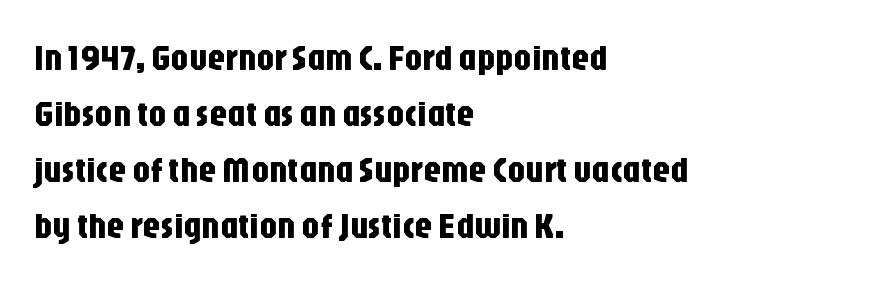
Vertically, the passage feels balanced, rows spaced as you'd expect. The typeface chosen for these lines omits serifs. The string is rendered with underlining switched off. These lines were composed using upright roman letters.
